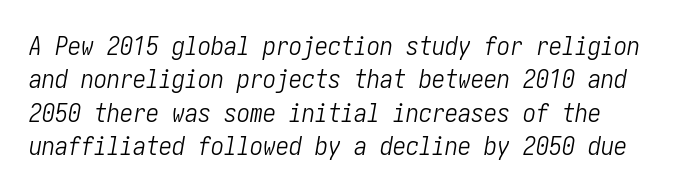
Q: Is the text bold? A: No.
Q: Is the text italic (slanted)? A: Yes, it leans right by about 10 degrees.
Q: Is the text underlined? A: No.
Q: Is the spacing between letters normal or unusually wide? A: Normal.
Q: Is the spacing between lines tight, normal or loose? A: Normal.
